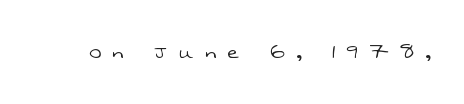
The image shows 24 px text type; set unusually wide letter spacing (+0.49 em), not underlined.
